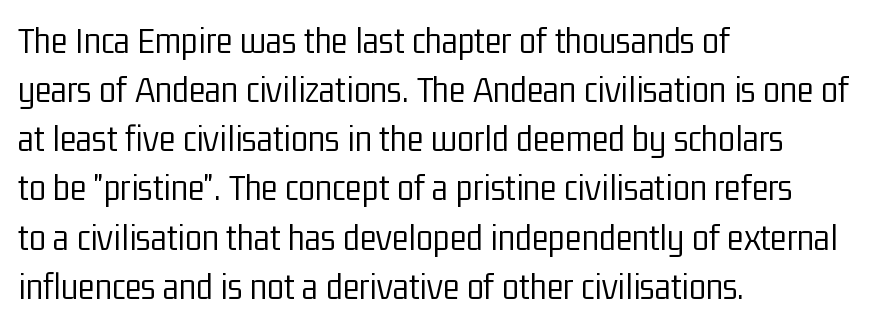
Q: Is the text bold? A: No.
Q: Is the text italic (slanted)? A: No, it is upright.
Q: Is the typeface a serif or a sans-serif typeface? A: Sans-serif.
Q: Is the text underlined? A: No.
Q: How is the paragraph aligned? A: Left-aligned.
Q: Is the spacing between letters normal or unusually wide? A: Normal.
Q: Is the spacing between lines tight, normal or loose? A: Normal.
Q: Width (condensed, normal, or wide)? A: Condensed.
Q: Stroke contrast? A: Low.
Q: x-height? A: Medium.
Q: Monospaced? A: No.
